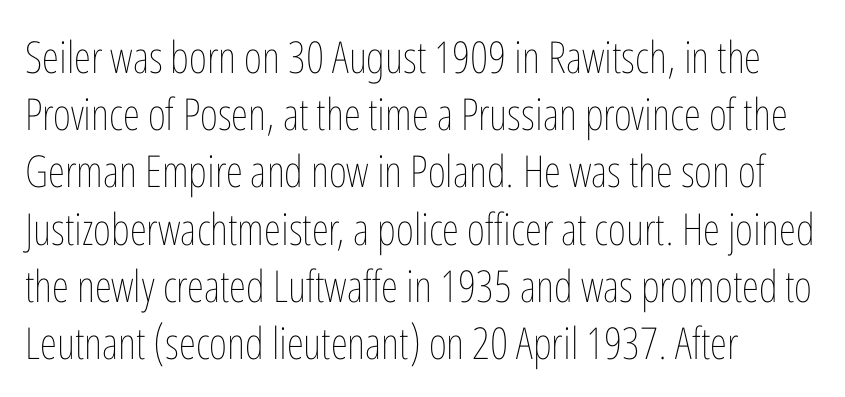
Q: Is the text bold? A: No.
Q: Is the text italic (slanted)? A: No, it is upright.
Q: Is the text underlined? A: No.
Q: How is the paragraph aligned? A: Left-aligned.
Q: Is the spacing between letters normal or unusually wide? A: Normal.
Q: Is the spacing between lines tight, normal or loose? A: Normal.
Q: Width (condensed, normal, or wide)? A: Condensed.
Q: Stroke contrast? A: Low.
Q: x-height? A: Medium.
Q: Monospaced? A: No.
